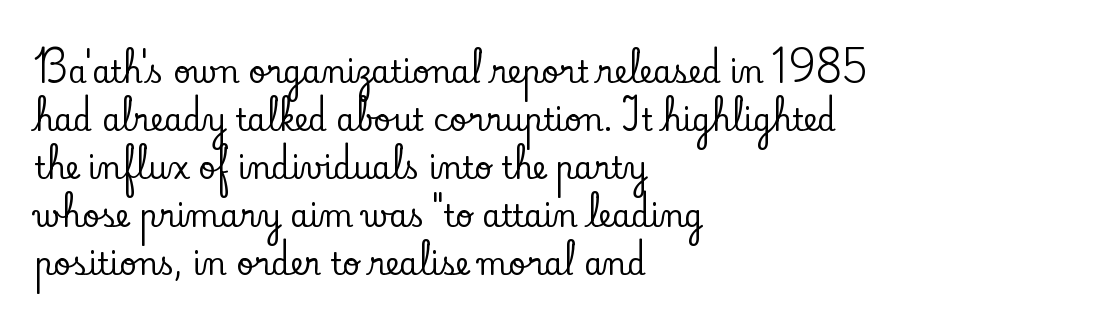
The image shows 30 px serif type, upright; set left-aligned, normal line spacing (1.6x), normal letter spacing, not underlined; low stroke contrast and a small x-height.
